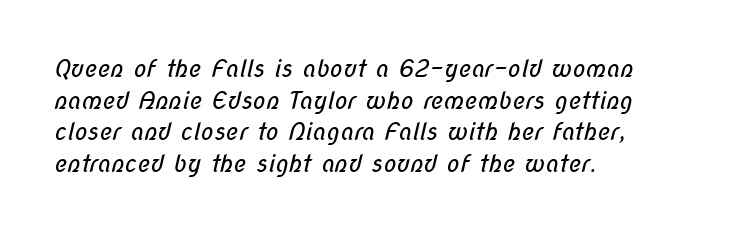
The image shows 24 px text type; set left-aligned, normal line spacing (1.32x), normal letter spacing, not underlined.
